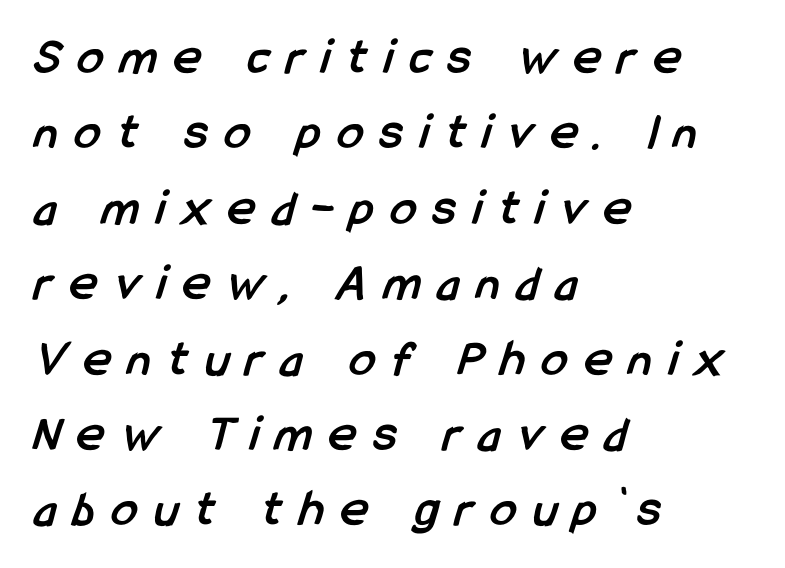
Q: Is the text bold? A: Yes.
Q: Is the typeface a serif or a sans-serif typeface? A: Sans-serif.
Q: Is the text underlined? A: No.
Q: How is the paragraph aligned? A: Left-aligned.
Q: Is the spacing between letters normal or unusually wide? A: Unusually wide.
Q: Is the spacing between lines tight, normal or loose? A: Normal.
Q: Width (condensed, normal, or wide)? A: Condensed.
Q: Stroke contrast? A: Low.
Q: x-height? A: Medium.
Q: Monospaced? A: No.
